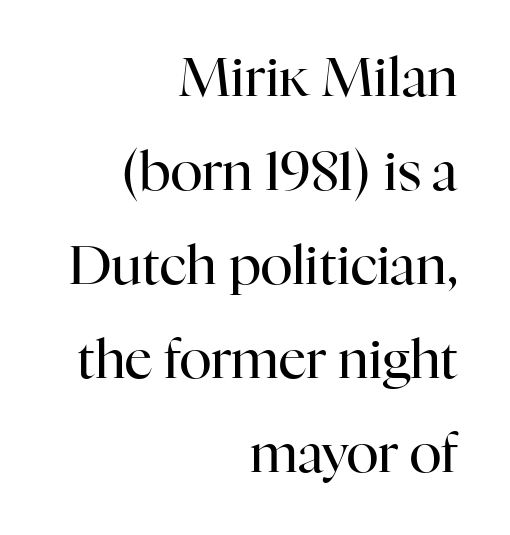
Q: Is the text bold? A: No.
Q: Is the text italic (slanted)? A: No, it is upright.
Q: Is the typeface a serif or a sans-serif typeface? A: Serif.
Q: Is the text underlined? A: No.
Q: How is the paragraph aligned? A: Right-aligned.
Q: Is the spacing between letters normal or unusually wide? A: Normal.
Q: Width (condensed, normal, or wide)? A: Normal.
Q: Stroke contrast? A: High.
Q: x-height? A: Medium.
Q: Monospaced? A: No.
